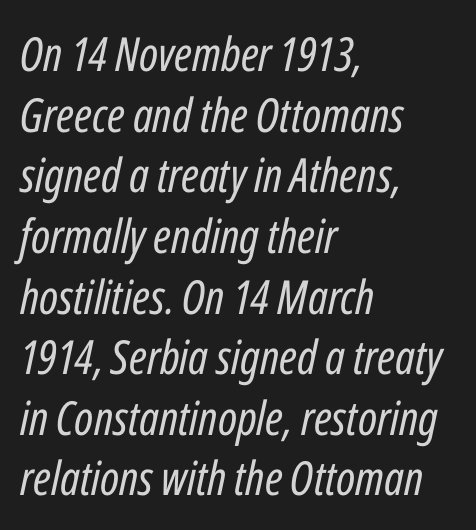
Q: Is the text bold? A: No.
Q: Is the text italic (slanted)? A: Yes, it leans right by about 12 degrees.
Q: Is the text underlined? A: No.
Q: How is the paragraph aligned? A: Left-aligned.
Q: Is the spacing between letters normal or unusually wide? A: Normal.
Q: Is the spacing between lines tight, normal or loose? A: Normal.
Q: Width (condensed, normal, or wide)? A: Condensed.
Q: Stroke contrast? A: Low.
Q: x-height? A: Medium.
Q: Monospaced? A: No.
